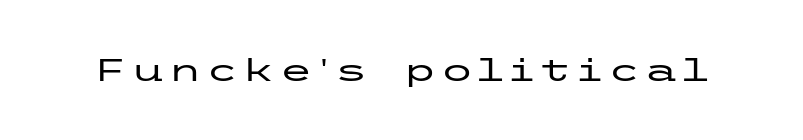
{"serif": "no", "italic": "no", "width": "wide", "stroke_contrast": "low", "x_height": "medium", "underline": "no", "glyph_px": 31}
